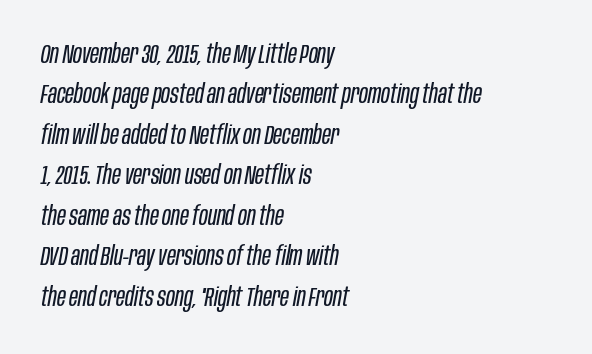
Q: Is the text bold? A: No.
Q: Is the text italic (slanted)? A: Yes, it leans right by about 10 degrees.
Q: Is the text underlined? A: No.
Q: How is the paragraph aligned? A: Left-aligned.
Q: Is the spacing between letters normal or unusually wide? A: Normal.
Q: Is the spacing between lines tight, normal or loose? A: Normal.
